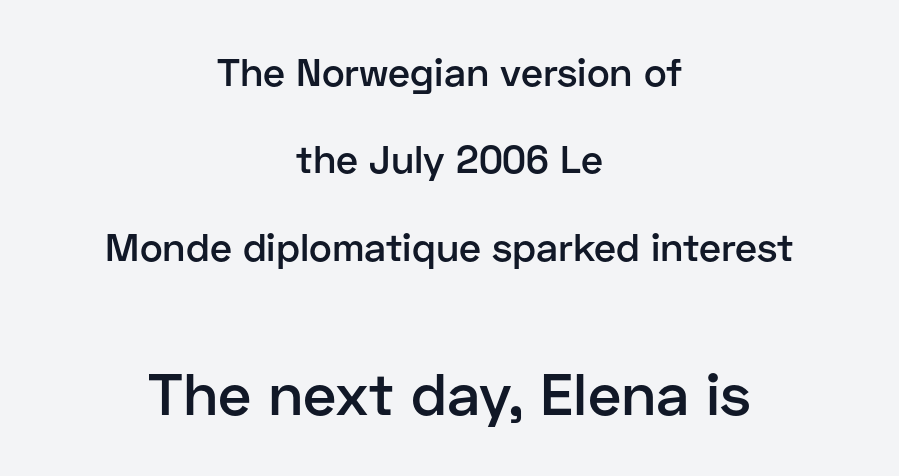
{"serif": "no", "italic": "no", "bold": "semi", "weight": "semibold", "width": "normal", "stroke_contrast": "low", "x_height": "medium", "monospaced": "no", "underline": "no", "align": "center", "line_spacing": "loose", "line_spacing_ratio": 2.24, "letter_spacing": "normal", "letter_spacing_em": 0.0, "larger_block": "second", "size_ratio": 1.51, "glyph_px": 59}
